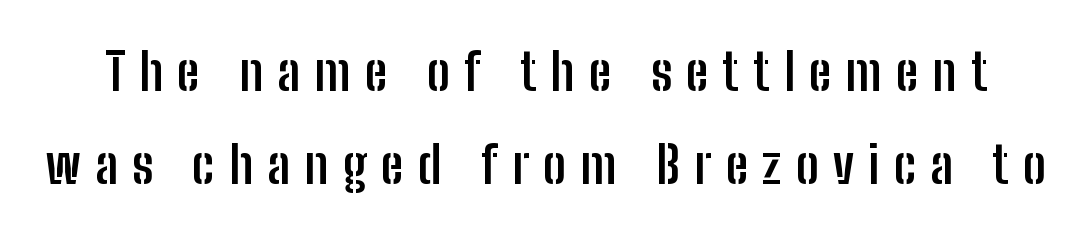
{"serif": "no", "italic": "no", "bold": "yes", "weight": "semibold", "width": "condensed", "stroke_contrast": "low", "x_height": "medium", "monospaced": "no", "underline": "no", "line_spacing_ratio": 1.82, "letter_spacing": "wide", "letter_spacing_em": 0.28, "glyph_px": 51}
